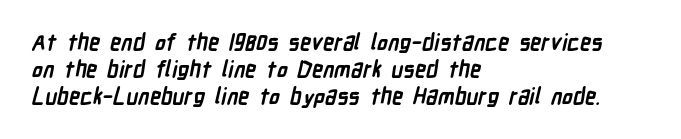
Q: Is the text bold? A: Yes.
Q: Is the text underlined? A: No.
Q: How is the paragraph aligned? A: Left-aligned.
Q: Is the spacing between letters normal or unusually wide? A: Normal.
